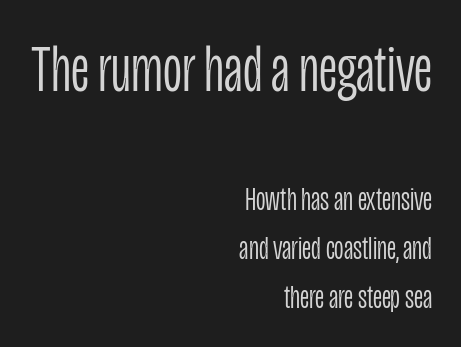
{"serif": "no", "italic": "no", "bold": "no", "weight": "light", "width": "condensed", "stroke_contrast": "low", "x_height": "large", "monospaced": "no", "underline": "no", "align": "right", "line_spacing": "normal", "line_spacing_ratio": 1.48, "letter_spacing": "normal", "letter_spacing_em": 0.0, "larger_block": "first", "size_ratio": 2.0, "glyph_px": 66}
